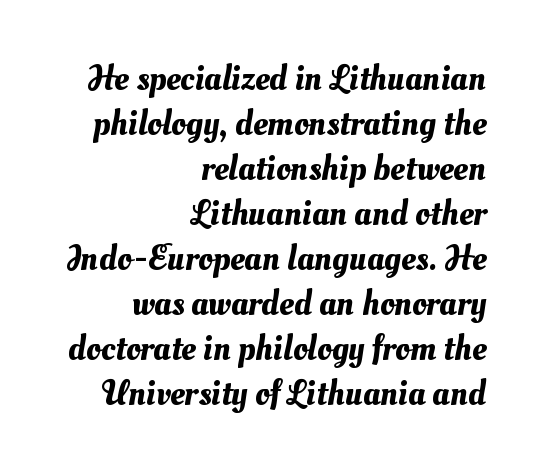
{"width": "normal", "stroke_contrast": "medium", "x_height": "small", "monospaced": "no", "underline": "no", "align": "right", "line_spacing": "normal", "line_spacing_ratio": 1.25, "letter_spacing": "normal", "letter_spacing_em": 0.0, "glyph_px": 36}
